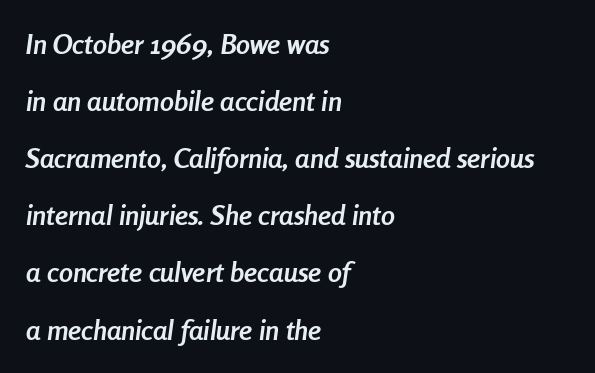
{"italic": "yes", "lean": "right", "slant_degrees": 8, "bold": "yes", "weight": "semibold", "width": "condensed", "stroke_contrast": "low", "x_height": "medium", "monospaced": "no", "underline": "no", "align": "left", "line_spacing": "loose", "line_spacing_ratio": 2.04, "letter_spacing": "normal", "letter_spacing_em": 0.0, "glyph_px": 28}
